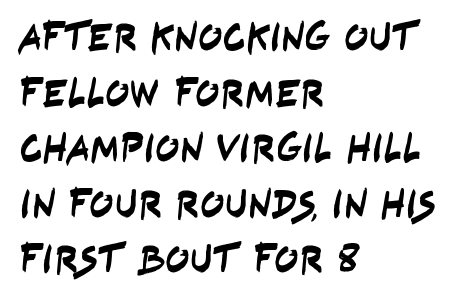
The image shows 40 px condensed sans-serif type; set left-aligned, normal line spacing (1.39x), normal letter spacing, not underlined; low stroke contrast and a large x-height.
